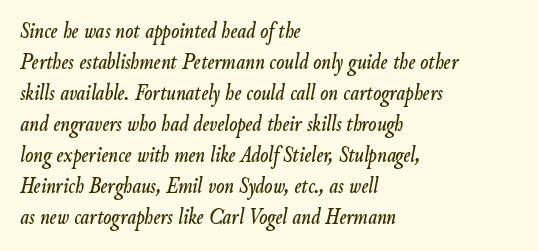
Q: Is the text italic (slanted)? A: Yes, it leans right by about 9 degrees.
Q: Is the text underlined? A: No.
Q: How is the paragraph aligned? A: Left-aligned.
Q: Is the spacing between letters normal or unusually wide? A: Normal.
Q: Is the spacing between lines tight, normal or loose? A: Normal.
